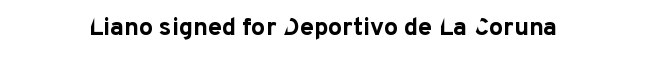
The image shows 25 px bold type, upright; set normal letter spacing, not underlined.
